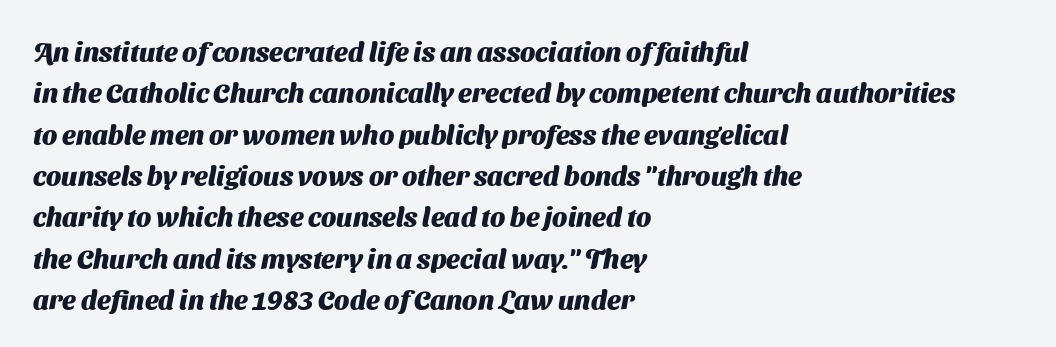
{"bold": "yes", "underline": "no", "align": "left", "line_spacing": "normal", "line_spacing_ratio": 1.53, "letter_spacing": "normal", "letter_spacing_em": 0.0, "glyph_px": 27}
